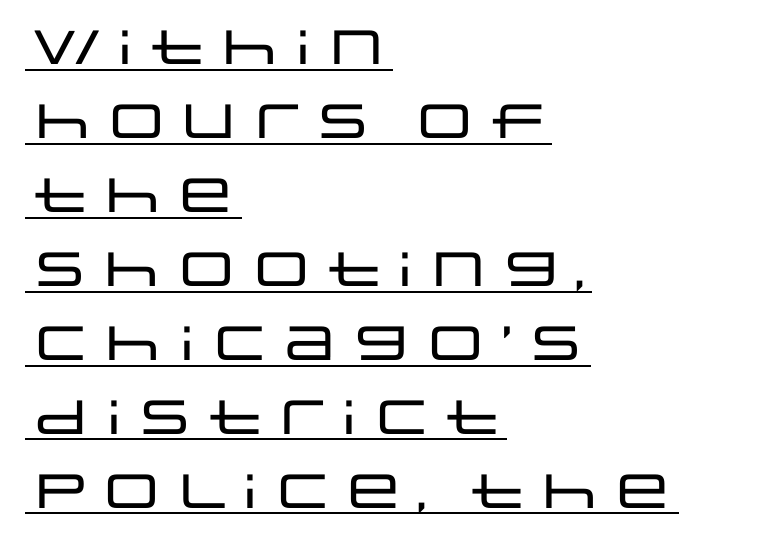
Q: Is the text italic (slanted)? A: No, it is upright.
Q: Is the typeface a serif or a sans-serif typeface? A: Sans-serif.
Q: Is the text underlined? A: Yes.
Q: How is the paragraph aligned? A: Left-aligned.
Q: Is the spacing between letters normal or unusually wide? A: Normal.
Q: Is the spacing between lines tight, normal or loose? A: Normal.
Q: Width (condensed, normal, or wide)? A: Wide.
Q: Stroke contrast? A: Low.
Q: x-height? A: Large.
Q: Monospaced? A: No.
